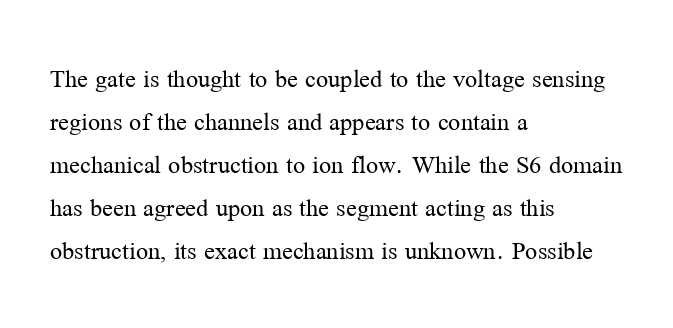
{"italic": "no", "bold": "no", "underline": "no", "align": "left", "line_spacing": "normal", "line_spacing_ratio": 1.59, "letter_spacing": "normal", "letter_spacing_em": 0.0, "glyph_px": 27}
